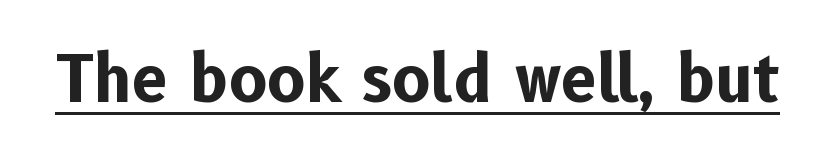
The image shows 64 px bold sans-serif type, upright; set normal letter spacing, underlined; low stroke contrast and a medium x-height.
